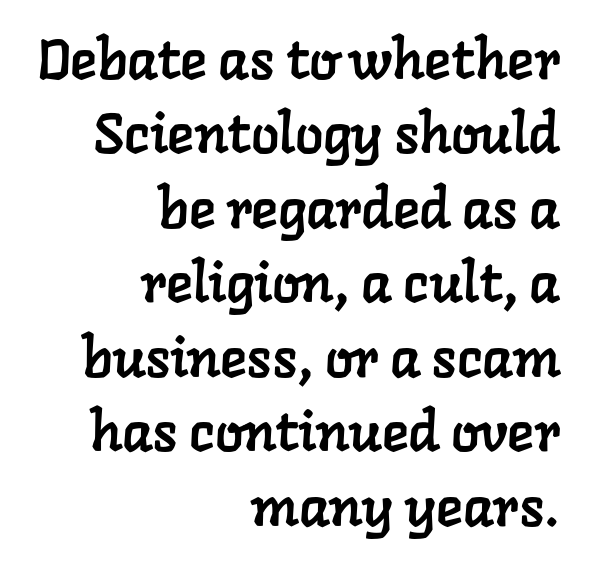
{"serif": "yes", "width": "normal", "stroke_contrast": "low", "x_height": "medium", "monospaced": "no", "underline": "no", "align": "right", "line_spacing": "normal", "line_spacing_ratio": 1.33, "letter_spacing": "normal", "letter_spacing_em": 0.0, "glyph_px": 56}
